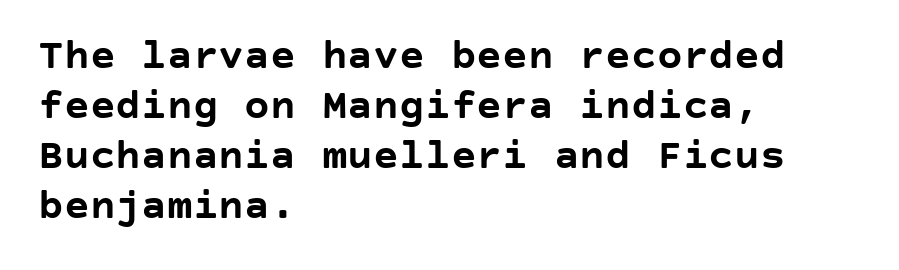
The image shows 43 px semibold sans-serif type, upright; set left-aligned, line spacing 1.16x, normal letter spacing, not underlined; low stroke contrast and a large x-height.
